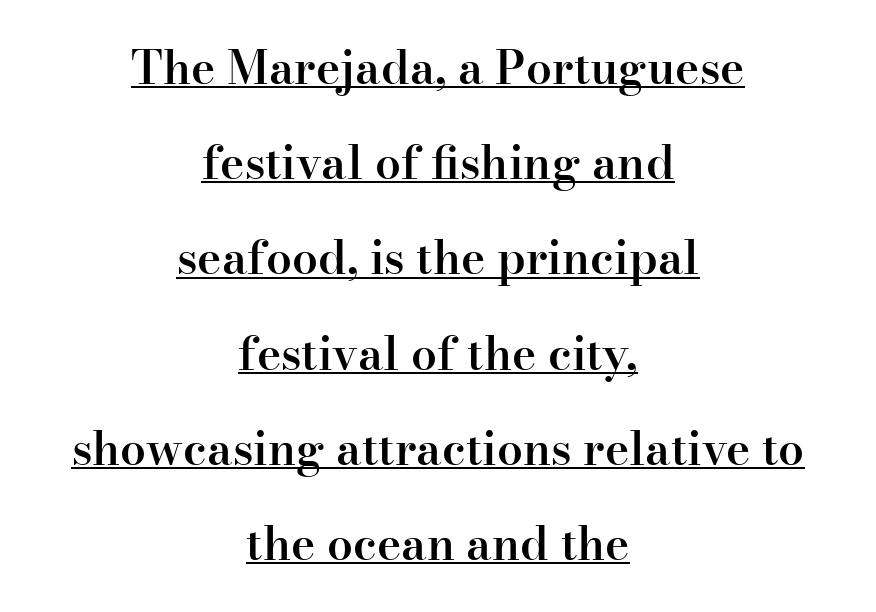
Reading down the block, each line starts at a different indent, mirrored at its end. The font's upright variant was chosen for this text. A typesetter would call this leading open, well beyond the default. Think of a printed novel: that variable character pitch is what you see here.
